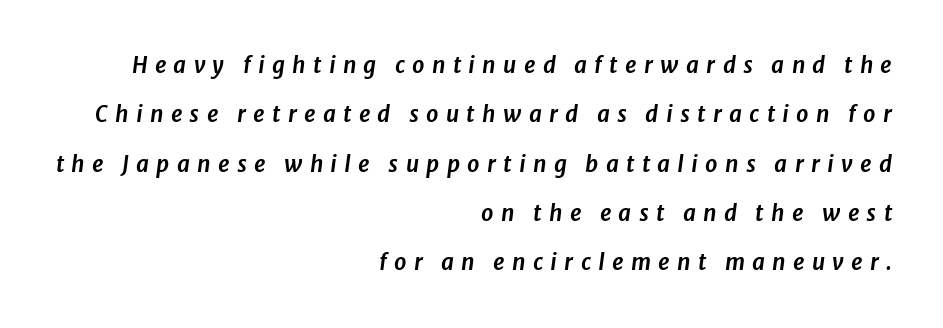
{"italic": "yes", "lean": "right", "slant_degrees": 8, "underline": "no", "align": "right", "line_spacing": "loose", "line_spacing_ratio": 2.24, "letter_spacing": "wide", "letter_spacing_em": 0.33, "glyph_px": 22}
